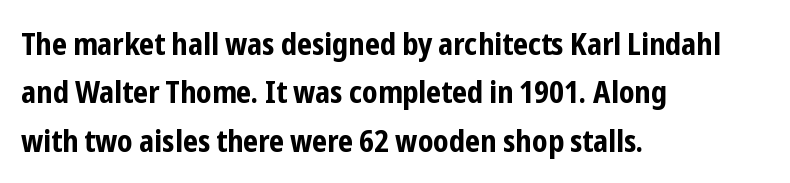
Q: Is the text bold? A: Yes.
Q: Is the text italic (slanted)? A: No, it is upright.
Q: Is the typeface a serif or a sans-serif typeface? A: Sans-serif.
Q: Is the text underlined? A: No.
Q: How is the paragraph aligned? A: Left-aligned.
Q: Is the spacing between letters normal or unusually wide? A: Normal.
Q: Is the spacing between lines tight, normal or loose? A: Normal.
Q: Width (condensed, normal, or wide)? A: Condensed.
Q: Stroke contrast? A: Low.
Q: x-height? A: Medium.
Q: Monospaced? A: No.
